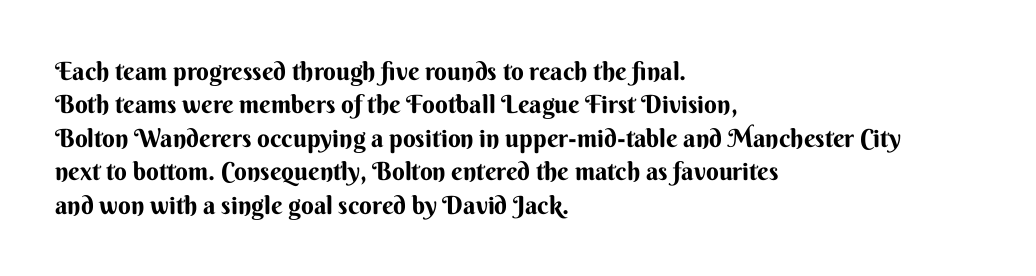
The image shows 25 px text type, upright; set left-aligned, normal line spacing (1.34x), normal letter spacing, not underlined.
